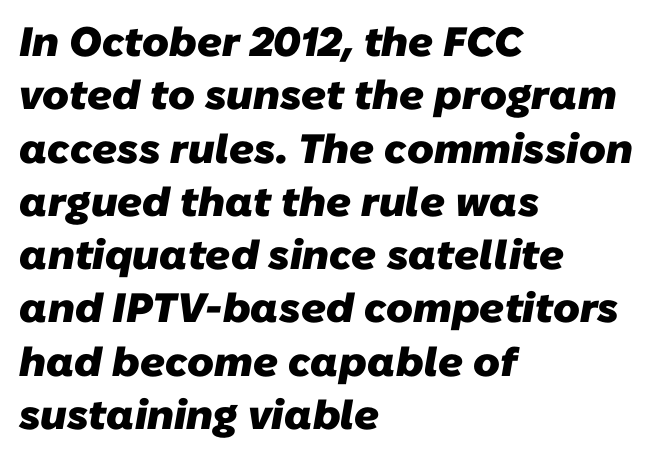
{"serif": "no", "bold": "yes", "weight": "heavy", "width": "normal", "stroke_contrast": "low", "x_height": "medium", "monospaced": "no", "underline": "no", "align": "left", "line_spacing": "normal", "line_spacing_ratio": 1.3, "letter_spacing": "normal", "letter_spacing_em": 0.0, "glyph_px": 41}
